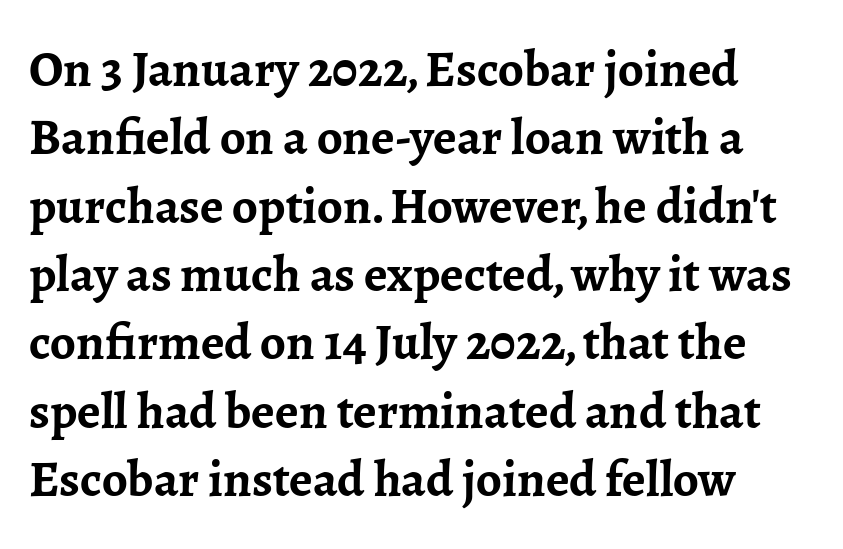
{"serif": "yes", "italic": "no", "bold": "yes", "weight": "semibold", "width": "normal", "stroke_contrast": "low", "x_height": "medium", "monospaced": "no", "underline": "no", "line_spacing": "normal", "line_spacing_ratio": 1.34, "letter_spacing": "normal", "letter_spacing_em": 0.0, "glyph_px": 51}
